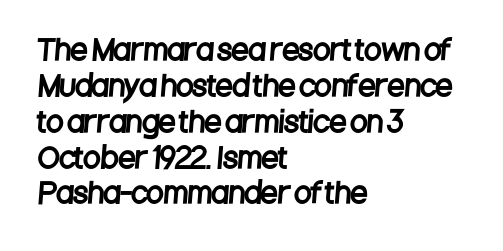
The space directly below the letters is spotless. Interline gaps are of average width in this sample. The lines in this sample share a left origin and differ only in where they stop. The glyphs in this specimen are sans serif. Do the characters align in a grid? No, the font is proportional.
